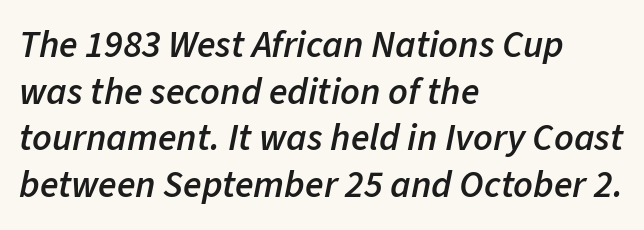
The image shows 38 px semibold type, italic (leaning right); set left-aligned, line spacing 1.23x, normal letter spacing, not underlined; low stroke contrast and a medium x-height.
